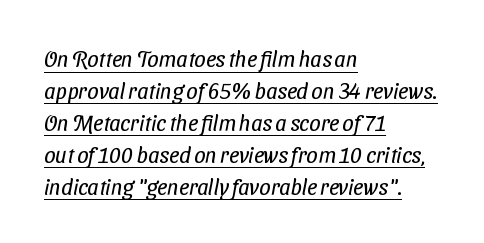
Students, observe the line beneath the letters — that is underlining. The letters look calm and open, with moderate or lighter stems. The typesetter chose a ragged-right arrangement here. Horizontal bands of white between lines are of average thickness.
